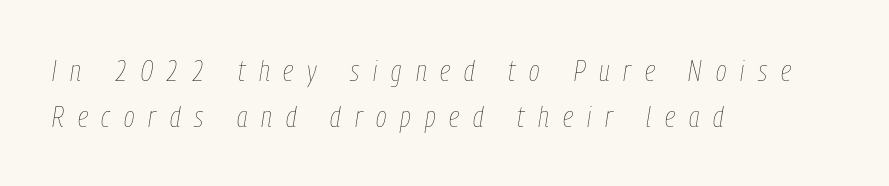
Q: Is the text bold? A: No.
Q: Is the text italic (slanted)? A: Yes, it leans right by about 9 degrees.
Q: Is the text underlined? A: No.
Q: How is the paragraph aligned? A: Left-aligned.
Q: Is the spacing between letters normal or unusually wide? A: Unusually wide.
Q: Is the spacing between lines tight, normal or loose? A: Normal.
Q: Width (condensed, normal, or wide)? A: Condensed.
Q: Stroke contrast? A: Low.
Q: x-height? A: Medium.
Q: Monospaced? A: No.
